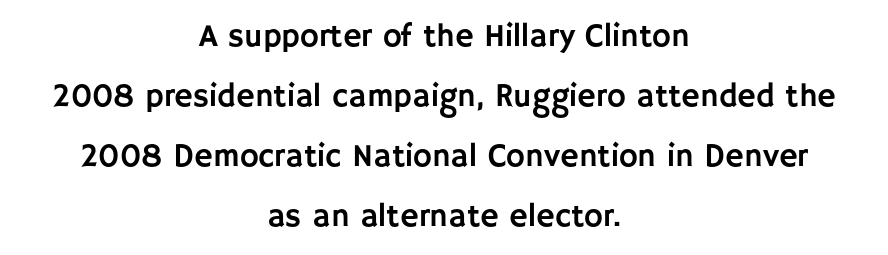
The image shows 32 px sans-serif type, upright; set centered, line spacing 1.87x, normal letter spacing, not underlined; low stroke contrast and a large x-height.
